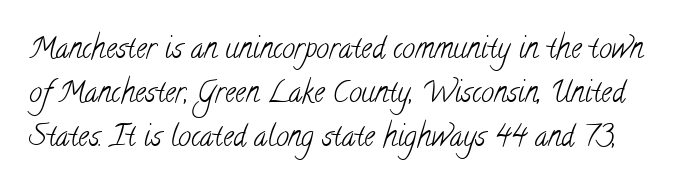
The image shows 29 px light, condensed serif type; set normal line spacing (1.52x), normal letter spacing, not underlined; low stroke contrast and a small x-height.
